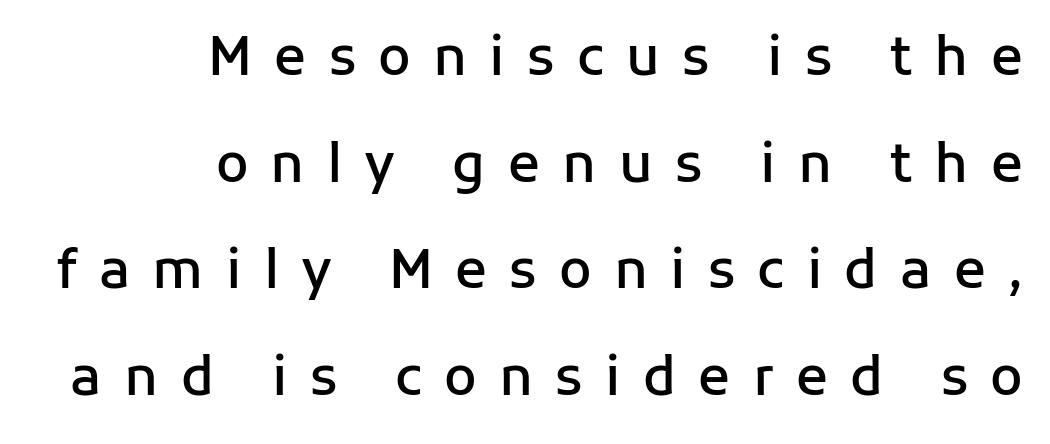
Do the characters align in a grid? No, the font is proportional. Unmarked baselines from the first word to the last. Stroke terminals: plain, sans-serif. Horizontal alignment here is rightward, an uncommon choice for prose.
